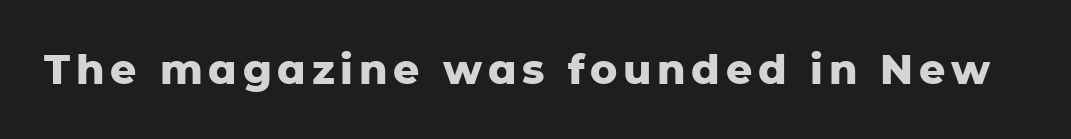
Q: Is the text bold? A: Yes.
Q: Is the text italic (slanted)? A: No, it is upright.
Q: Is the typeface a serif or a sans-serif typeface? A: Sans-serif.
Q: Is the text underlined? A: No.
Q: Width (condensed, normal, or wide)? A: Normal.
Q: Stroke contrast? A: Low.
Q: x-height? A: Medium.
Q: Monospaced? A: No.
